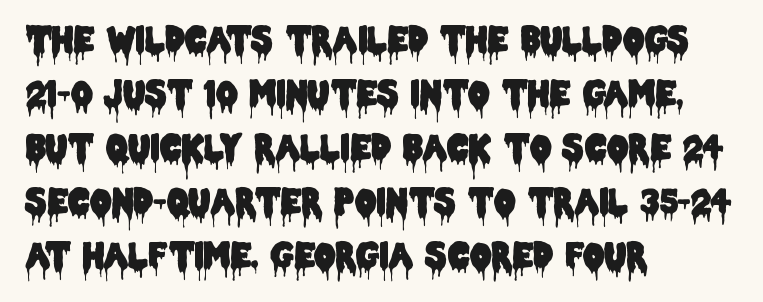
The image shows 34 px condensed sans-serif type, upright; set left-aligned, normal line spacing (1.59x), normal letter spacing, not underlined; low stroke contrast and a large x-height.
